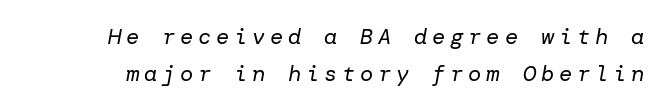
{"italic": "yes", "lean": "right", "slant_degrees": 10, "bold": "no", "underline": "no", "line_spacing": "normal", "line_spacing_ratio": 1.68, "letter_spacing": "wide", "letter_spacing_em": 0.22, "glyph_px": 22}
